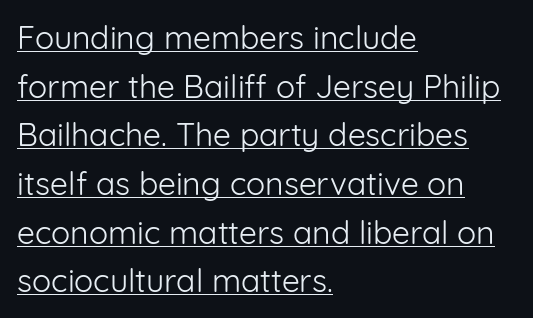
Think of a printed novel: that variable character pitch is what you see here. Every row of glyphs begins at an identical x-position on the left. Here the glyphs are tracked normally, forming tight word shapes. Each line of the rendering has a horizontal stroke beneath the glyphs. This sample keeps an unexceptional amount of space between lines. No italicization has been applied; the sample stays upright.
